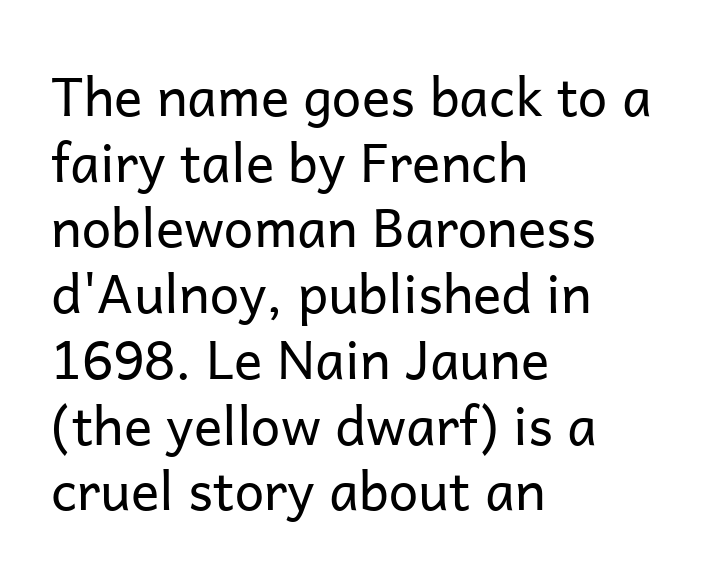
{"serif": "no", "italic": "no", "bold": "no", "weight": "regular", "width": "normal", "stroke_contrast": "low", "x_height": "medium", "monospaced": "no", "underline": "no", "align": "left", "line_spacing_ratio": 1.24, "letter_spacing": "normal", "letter_spacing_em": 0.0, "glyph_px": 53}
